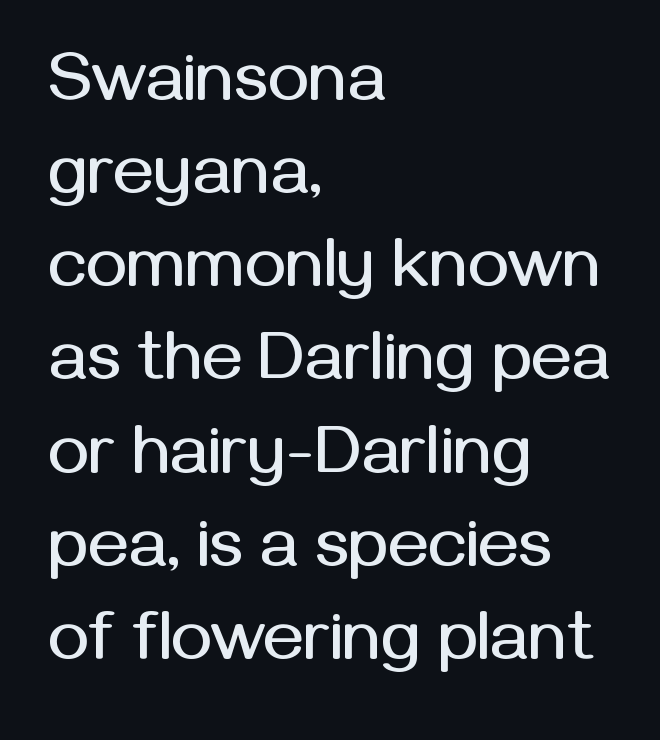
{"serif": "no", "italic": "no", "width": "normal", "stroke_contrast": "medium", "x_height": "medium", "monospaced": "no", "underline": "no", "align": "left", "line_spacing": "normal", "line_spacing_ratio": 1.35, "letter_spacing": "normal", "letter_spacing_em": 0.0, "glyph_px": 69}
